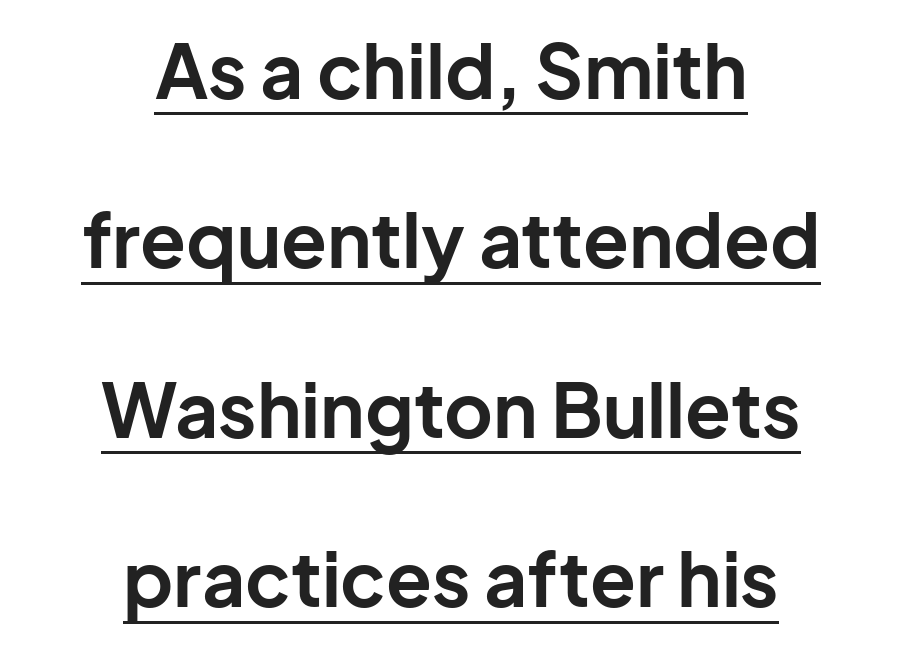
You could fit nearly another row in the gap between these rows. Each glyph is drawn with heavy, bold strokes. Glyph-to-glyph distance matches everyday printed text. The rendering uses the underline text-decoration. Font category for this specimen: sans-serif.
